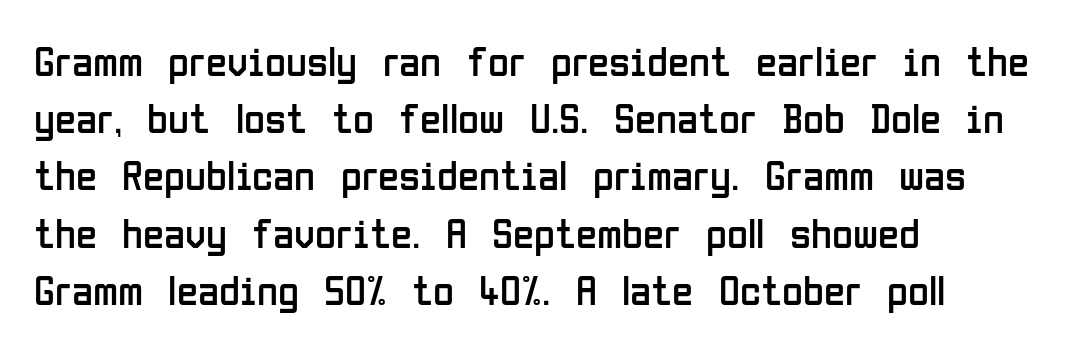
{"serif": "no", "italic": "no", "bold": "no", "weight": "regular", "width": "condensed", "stroke_contrast": "low", "x_height": "medium", "monospaced": "no", "underline": "no", "align": "left", "line_spacing": "normal", "line_spacing_ratio": 1.33, "letter_spacing": "normal", "letter_spacing_em": 0.0, "glyph_px": 43}
